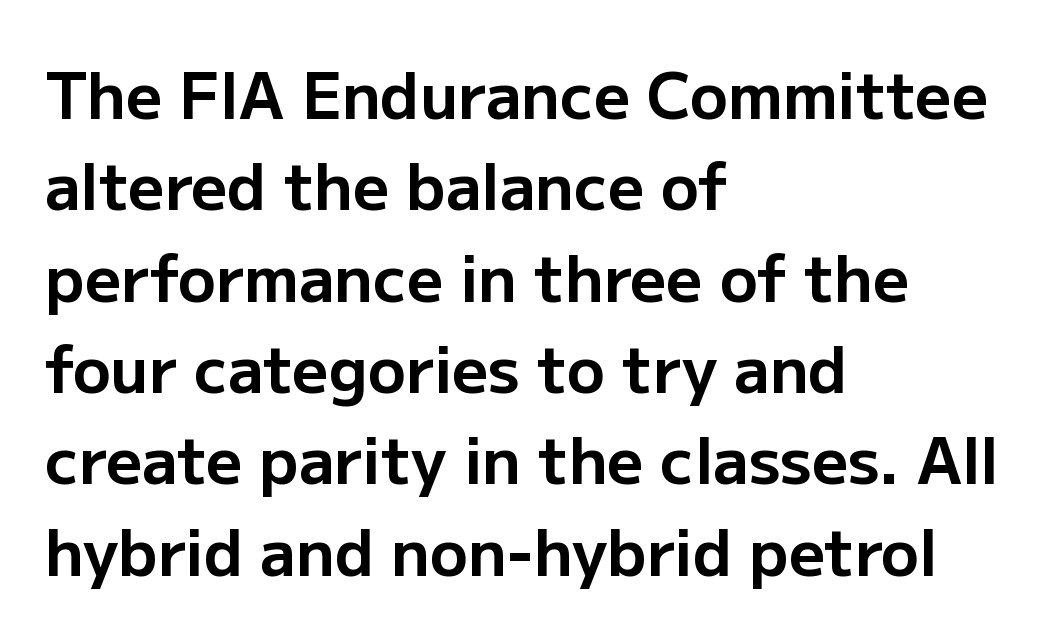
Q: Is the text bold? A: Yes.
Q: Is the text italic (slanted)? A: No, it is upright.
Q: Is the typeface a serif or a sans-serif typeface? A: Sans-serif.
Q: Is the text underlined? A: No.
Q: How is the paragraph aligned? A: Left-aligned.
Q: Is the spacing between letters normal or unusually wide? A: Normal.
Q: Is the spacing between lines tight, normal or loose? A: Normal.
Q: Width (condensed, normal, or wide)? A: Normal.
Q: Stroke contrast? A: Low.
Q: x-height? A: Medium.
Q: Monospaced? A: No.
